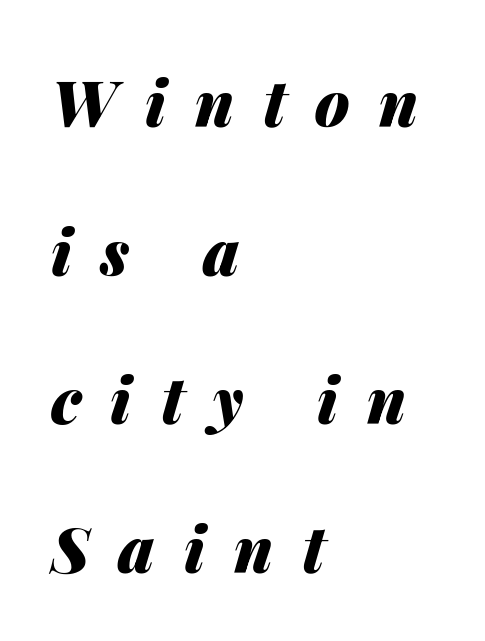
Q: Is the text bold? A: Yes.
Q: Is the text italic (slanted)? A: Yes, it leans right by about 14 degrees.
Q: Is the text underlined? A: No.
Q: How is the paragraph aligned? A: Left-aligned.
Q: Is the spacing between letters normal or unusually wide? A: Unusually wide.
Q: Is the spacing between lines tight, normal or loose? A: Loose.
Q: Width (condensed, normal, or wide)? A: Normal.
Q: Stroke contrast? A: Medium.
Q: x-height? A: Medium.
Q: Monospaced? A: No.
